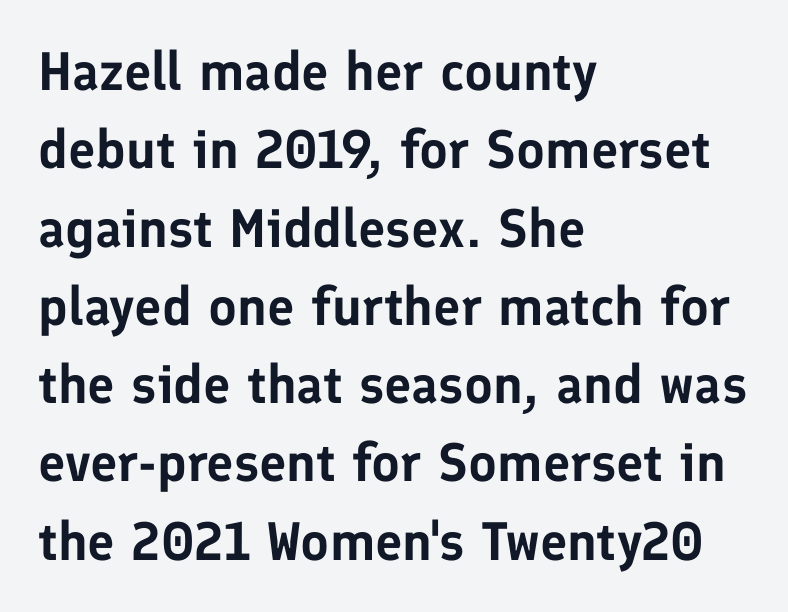
Q: Is the text italic (slanted)? A: No, it is upright.
Q: Is the typeface a serif or a sans-serif typeface? A: Sans-serif.
Q: Is the text underlined? A: No.
Q: How is the paragraph aligned? A: Left-aligned.
Q: Is the spacing between letters normal or unusually wide? A: Normal.
Q: Is the spacing between lines tight, normal or loose? A: Normal.
Q: Width (condensed, normal, or wide)? A: Normal.
Q: Stroke contrast? A: Low.
Q: x-height? A: Medium.
Q: Monospaced? A: No.
